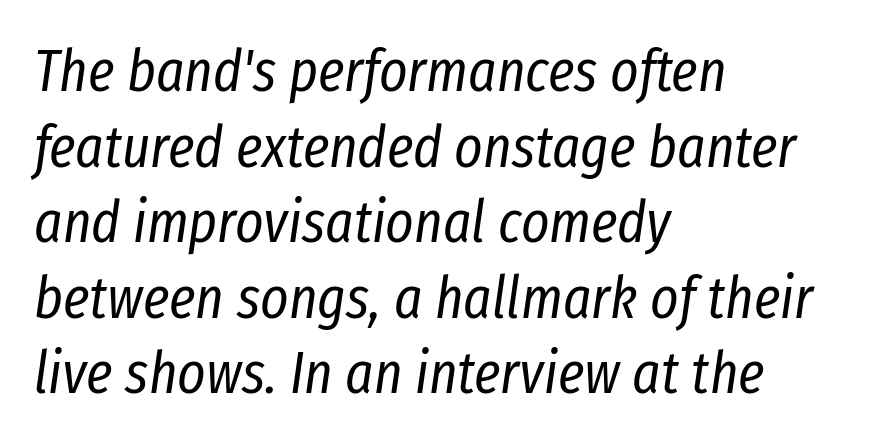
Q: Is the text bold? A: No.
Q: Is the text italic (slanted)? A: Yes, it leans right by about 8 degrees.
Q: Is the text underlined? A: No.
Q: How is the paragraph aligned? A: Left-aligned.
Q: Is the spacing between letters normal or unusually wide? A: Normal.
Q: Is the spacing between lines tight, normal or loose? A: Normal.
Q: Width (condensed, normal, or wide)? A: Condensed.
Q: Stroke contrast? A: Low.
Q: x-height? A: Medium.
Q: Monospaced? A: No.
